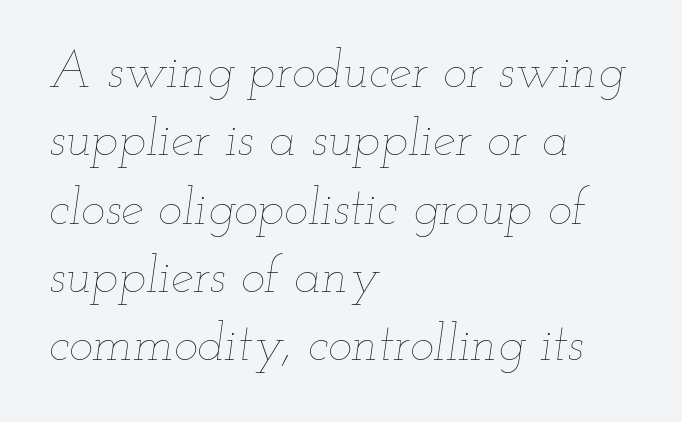
The image shows 51 px thin, wide type, italic (leaning right); set left-aligned, normal line spacing (1.34x), normal letter spacing, not underlined; low stroke contrast and a small x-height.
